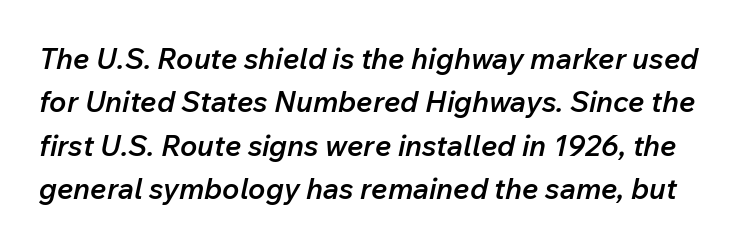
{"italic": "yes", "lean": "right", "slant_degrees": 12, "bold": "semi", "weight": "semibold", "width": "normal", "stroke_contrast": "low", "x_height": "medium", "monospaced": "no", "underline": "no", "line_spacing": "normal", "line_spacing_ratio": 1.5, "letter_spacing": "normal", "letter_spacing_em": 0.0, "glyph_px": 29}
